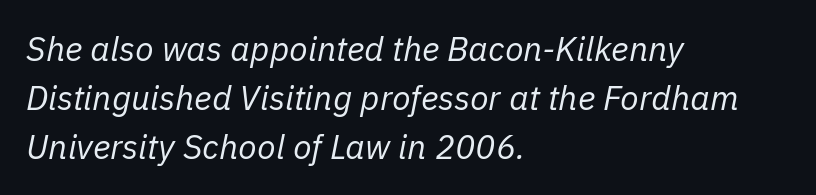
Short and long lines alike share a common starting point at left. Normally led — the rows are evenly, conventionally spaced. Caption: standard tracking, unaltered. The weight tops out at a normal text grade. A typesetter would call this proportional, since set widths differ per character. You can tell it's italic because the verticals aren't actually vertical.
